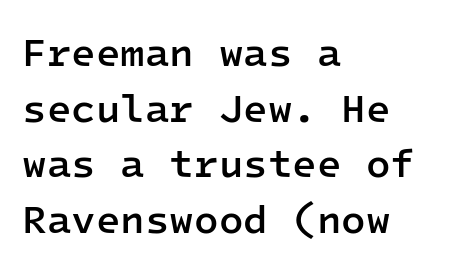
{"serif": "no", "italic": "no", "bold": "semi", "weight": "semibold", "width": "normal", "stroke_contrast": "low", "x_height": "medium", "monospaced": "yes", "underline": "no", "align": "left", "line_spacing": "normal", "line_spacing_ratio": 1.39, "letter_spacing": "normal", "letter_spacing_em": 0.0, "glyph_px": 40}
